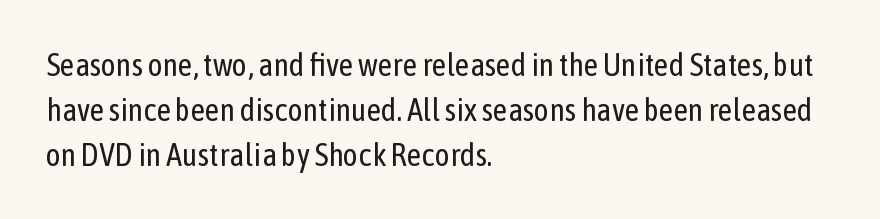
{"serif": "no", "italic": "no", "bold": "no", "weight": "regular", "width": "condensed", "stroke_contrast": "low", "x_height": "medium", "monospaced": "no", "underline": "no", "align": "left", "line_spacing": "normal", "line_spacing_ratio": 1.4, "letter_spacing": "normal", "letter_spacing_em": 0.0, "glyph_px": 32}
